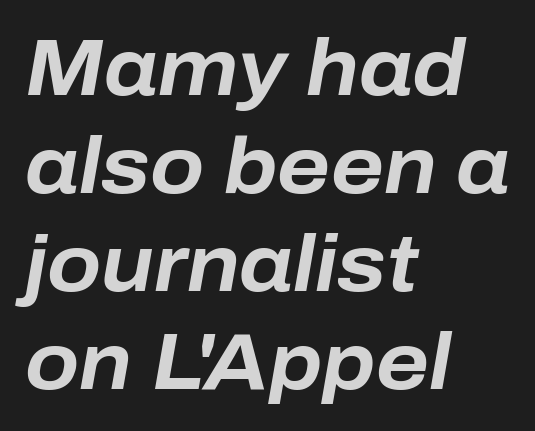
Q: Is the text bold? A: Yes.
Q: Is the text italic (slanted)? A: Yes, it leans right by about 10 degrees.
Q: Is the text underlined? A: No.
Q: How is the paragraph aligned? A: Left-aligned.
Q: Is the spacing between letters normal or unusually wide? A: Normal.
Q: Width (condensed, normal, or wide)? A: Normal.
Q: Stroke contrast? A: Low.
Q: x-height? A: Medium.
Q: Monospaced? A: No.
